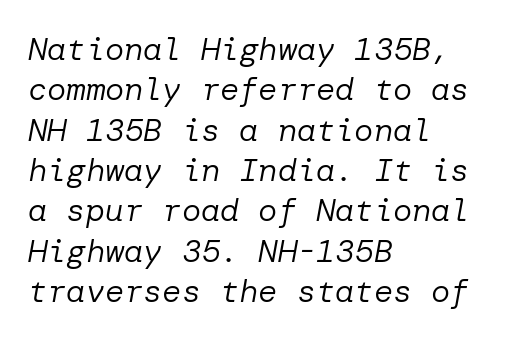
{"italic": "yes", "lean": "right", "slant_degrees": 10, "bold": "no", "weight": "regular", "width": "normal", "stroke_contrast": "low", "x_height": "medium", "underline": "no", "align": "left", "line_spacing": "normal", "line_spacing_ratio": 1.26, "letter_spacing": "normal", "letter_spacing_em": 0.0, "glyph_px": 32}
